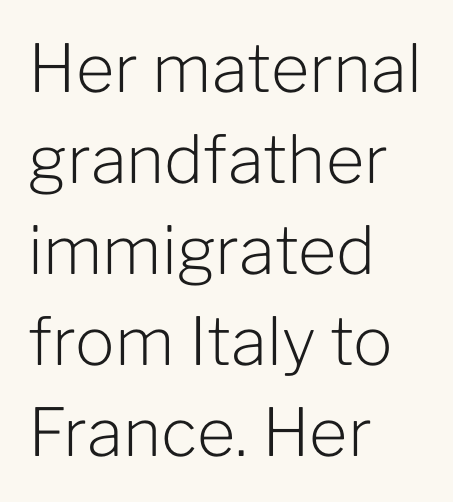
Q: Is the text bold? A: No.
Q: Is the text italic (slanted)? A: No, it is upright.
Q: Is the typeface a serif or a sans-serif typeface? A: Sans-serif.
Q: Is the text underlined? A: No.
Q: How is the paragraph aligned? A: Left-aligned.
Q: Is the spacing between letters normal or unusually wide? A: Normal.
Q: Is the spacing between lines tight, normal or loose? A: Normal.
Q: Width (condensed, normal, or wide)? A: Normal.
Q: Stroke contrast? A: Low.
Q: x-height? A: Medium.
Q: Monospaced? A: No.
